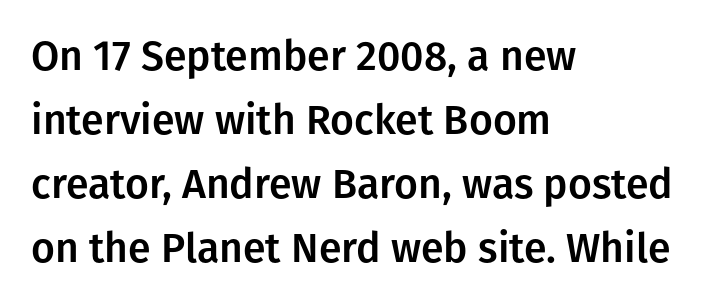
The image shows 41 px sans-serif type, upright; set left-aligned, normal line spacing (1.56x), normal letter spacing, not underlined; low stroke contrast and a medium x-height.
